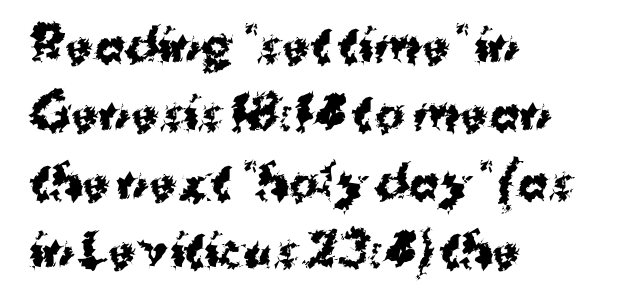
{"serif": "no", "bold": "yes", "weight": "bold", "width": "normal", "stroke_contrast": "medium", "x_height": "medium", "monospaced": "no", "underline": "no", "align": "left", "line_spacing": "normal", "line_spacing_ratio": 1.52, "letter_spacing": "normal", "letter_spacing_em": 0.0, "glyph_px": 45}
